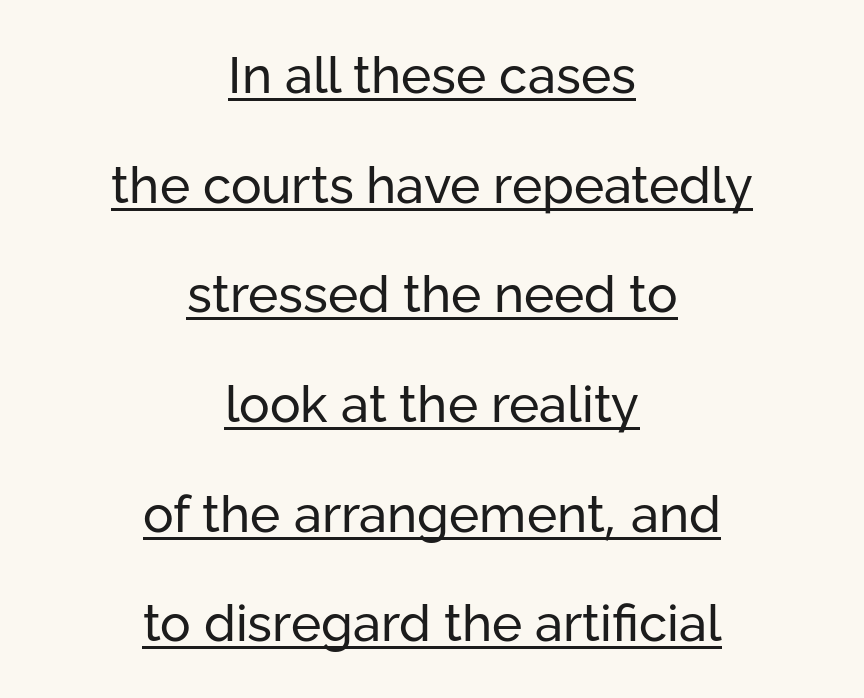
The words here are underlined. Nothing sits at the stroke ends, so this counts as sans-serif. Visually the block forms a symmetrical silhouette, jagged on both flanks. Character widths vary here, with narrow letters taking less room than wide ones.
